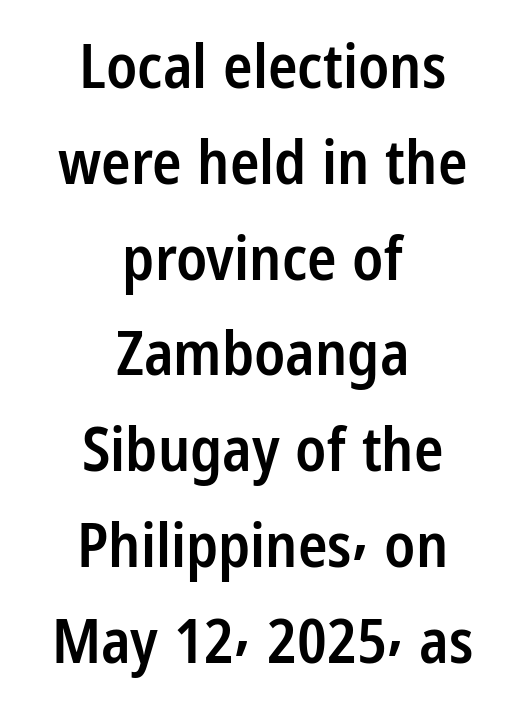
{"serif": "no", "italic": "no", "bold": "semi", "weight": "semibold", "width": "condensed", "stroke_contrast": "low", "x_height": "medium", "monospaced": "no", "underline": "no", "align": "center", "line_spacing": "normal", "line_spacing_ratio": 1.57, "letter_spacing": "normal", "letter_spacing_em": 0.0, "glyph_px": 61}
